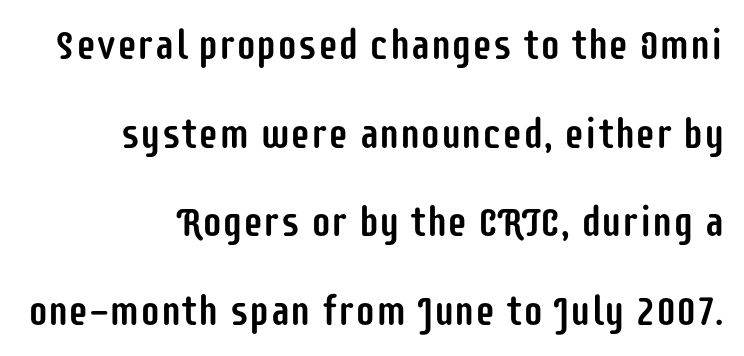
The image shows 41 px condensed sans-serif type, upright; set right-aligned, loose line spacing (2.16x), normal letter spacing, not underlined; low stroke contrast and a large x-height.
